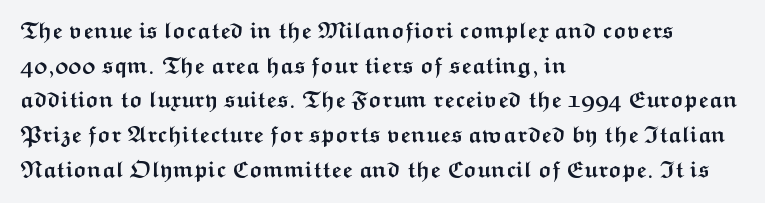
Every stem runs plumb, perpendicular to the baseline. The typesetting leans heavy: a genuine bold. Anything drawn beneath the words? Only blank space. The paragraph shown leans on its left margin. In terms of letterspacing, this is plain default setting. The space between consecutive lines is moderate.
